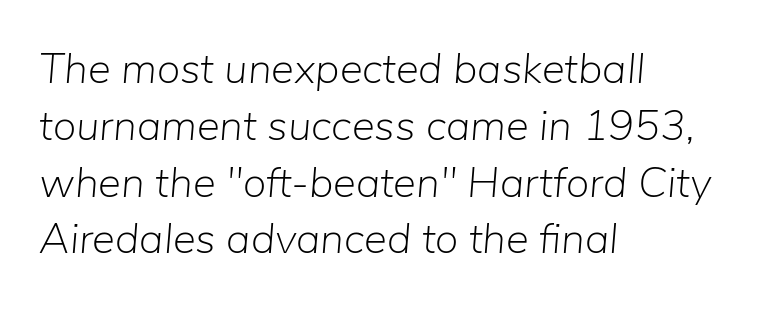
{"italic": "yes", "lean": "right", "slant_degrees": 5, "bold": "no", "weight": "light", "width": "normal", "stroke_contrast": "low", "x_height": "medium", "monospaced": "no", "underline": "no", "align": "left", "line_spacing": "normal", "line_spacing_ratio": 1.32, "letter_spacing": "normal", "letter_spacing_em": 0.0, "glyph_px": 43}
